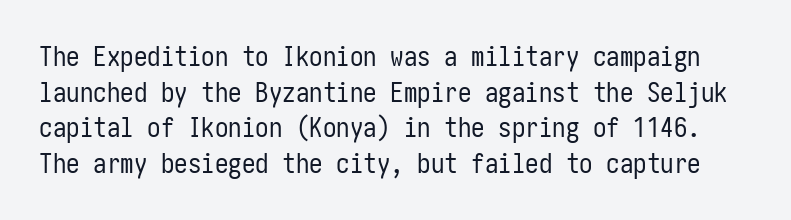
Only glyphs here, with clear space below each row. Does extra space separate the letters? No, they use regular spacing. Style check: upright. This sample keeps an unexceptional amount of space between lines. No extra ink here — the face is not bold.
